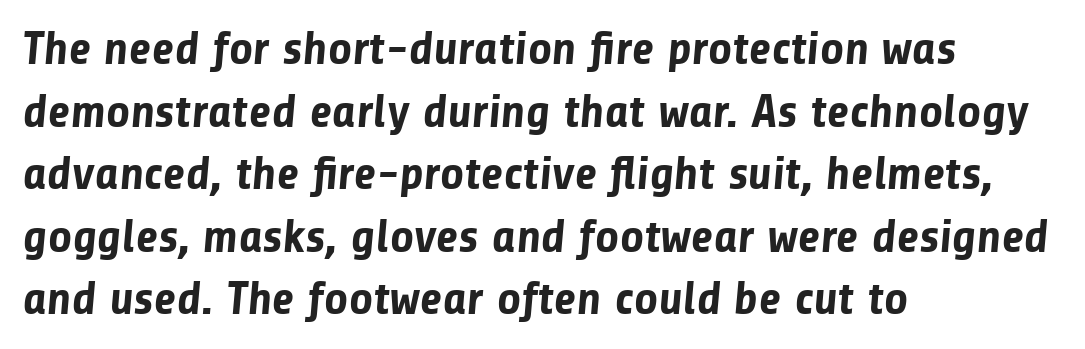
{"serif": "no", "bold": "yes", "weight": "bold", "width": "normal", "stroke_contrast": "low", "x_height": "medium", "monospaced": "no", "underline": "no", "align": "left", "line_spacing": "normal", "line_spacing_ratio": 1.33, "letter_spacing": "normal", "letter_spacing_em": 0.0, "glyph_px": 47}
